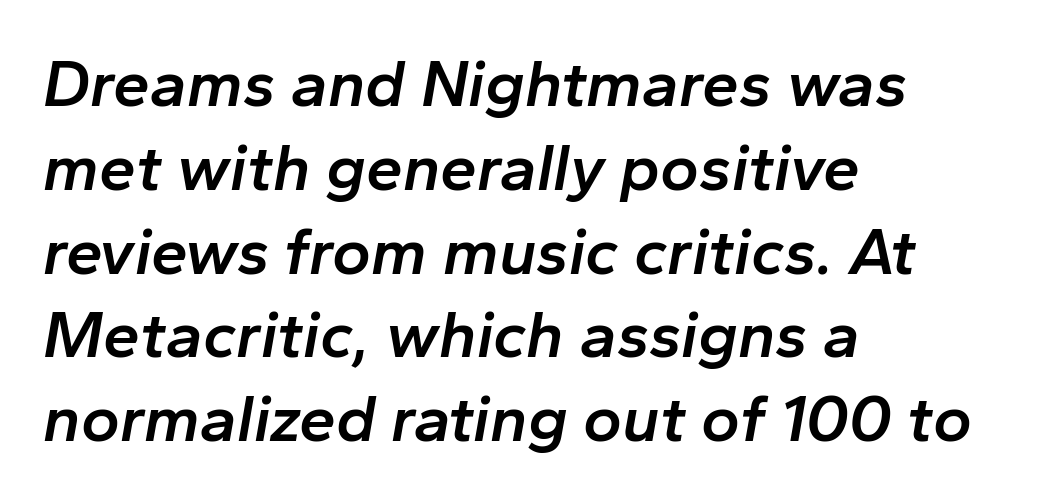
Q: Is the text bold? A: Semi-bold.
Q: Is the text italic (slanted)? A: Yes, it leans right by about 10 degrees.
Q: Is the text underlined? A: No.
Q: How is the paragraph aligned? A: Left-aligned.
Q: Is the spacing between letters normal or unusually wide? A: Normal.
Q: Is the spacing between lines tight, normal or loose? A: Normal.
Q: Width (condensed, normal, or wide)? A: Normal.
Q: Stroke contrast? A: Low.
Q: x-height? A: Medium.
Q: Monospaced? A: No.
